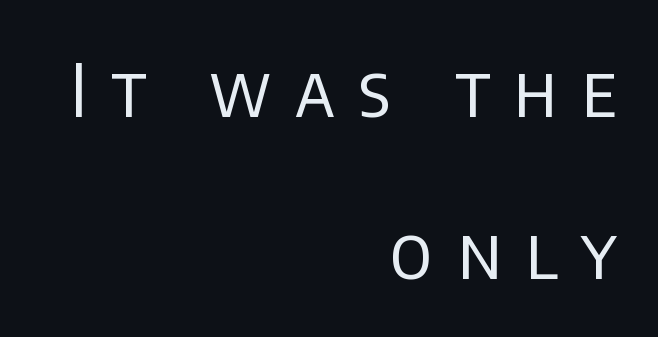
Q: Is the text bold? A: No.
Q: Is the text italic (slanted)? A: No, it is upright.
Q: Is the typeface a serif or a sans-serif typeface? A: Sans-serif.
Q: Is the text underlined? A: No.
Q: How is the paragraph aligned? A: Right-aligned.
Q: Is the spacing between letters normal or unusually wide? A: Unusually wide.
Q: Is the spacing between lines tight, normal or loose? A: Loose.
Q: Width (condensed, normal, or wide)? A: Normal.
Q: Stroke contrast? A: Low.
Q: x-height? A: Large.
Q: Monospaced? A: No.
